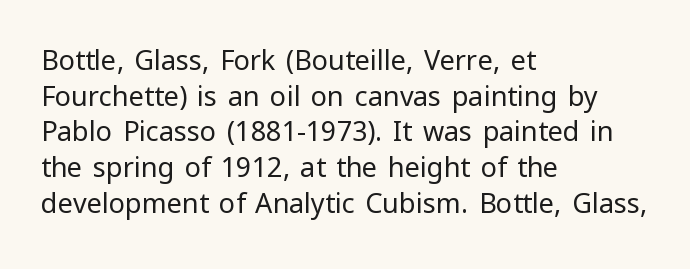
{"italic": "no", "bold": "no", "underline": "no", "align": "left", "line_spacing": "normal", "line_spacing_ratio": 1.32, "letter_spacing": "normal", "letter_spacing_em": 0.0, "glyph_px": 27}
